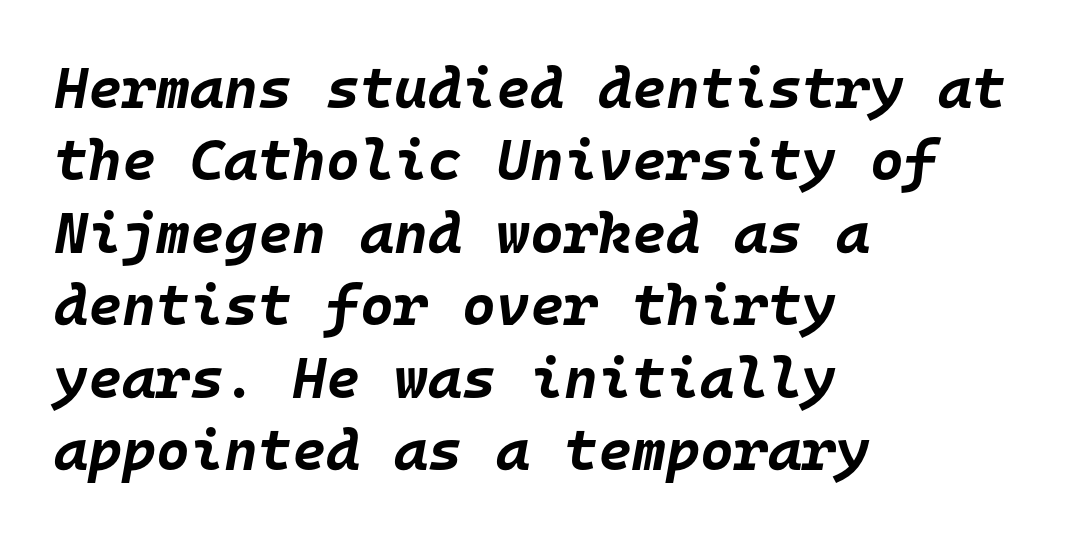
A typesetter would call this zero additional tracking. The strip under each line holds only bare page. Think of a typewriter: that constant character pitch is what you see here. The typesetting leans heavy: a genuine bold. Tall strokes in this sample are angled rather than plumb.
